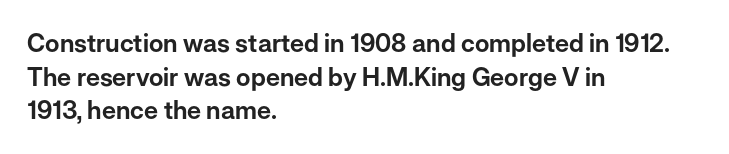
{"italic": "no", "underline": "no", "align": "left", "line_spacing": "normal", "line_spacing_ratio": 1.35, "letter_spacing": "normal", "letter_spacing_em": 0.0, "glyph_px": 25}
